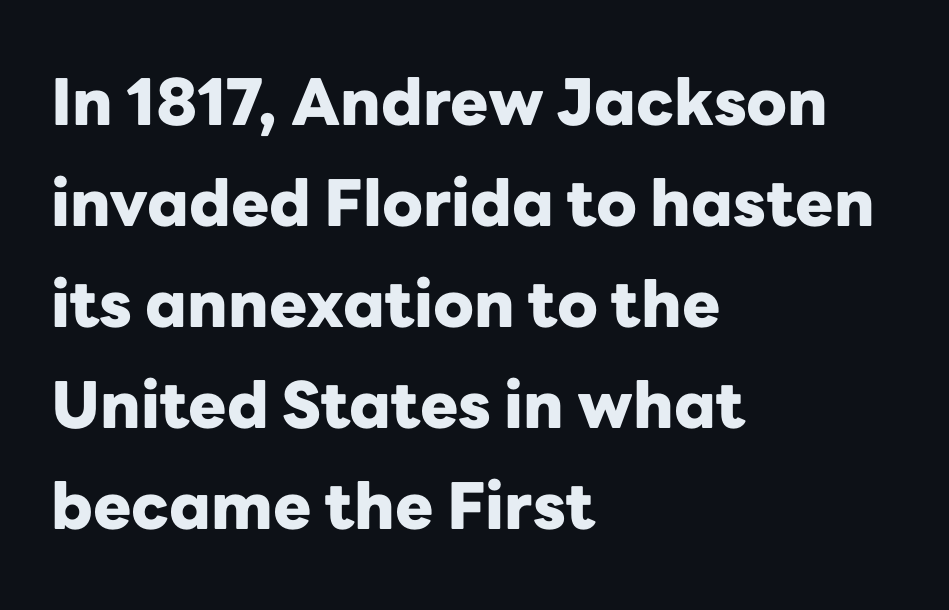
No feet cap the strokes, marking this as sans-serif type. These lines sit exactly where default settings would place them. Character widths vary here, with narrow letters taking less room than wide ones. Strong, thick strokes mark this as bold type. The string is rendered with underlining switched off.
